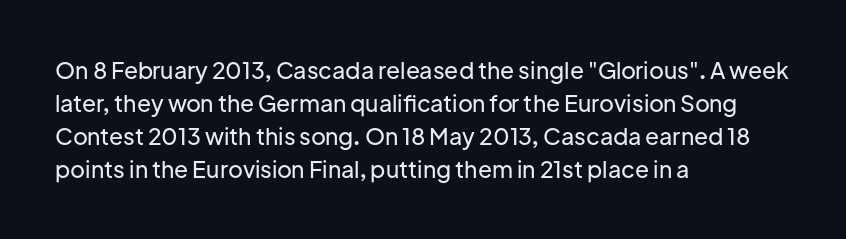
{"italic": "no", "underline": "no", "align": "left", "line_spacing": "normal", "line_spacing_ratio": 1.43, "letter_spacing": "normal", "letter_spacing_em": 0.0, "glyph_px": 23}
